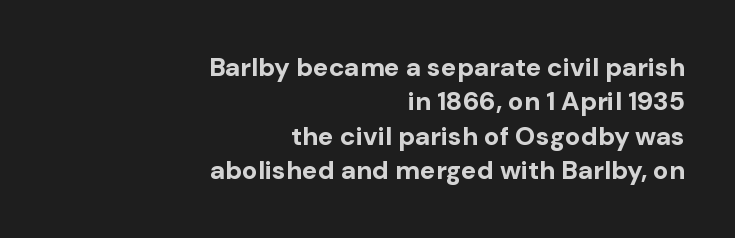
The image shows 26 px bold type, upright; set right-aligned, normal line spacing (1.32x), normal letter spacing, not underlined.
